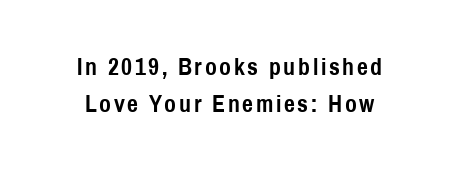
Q: Is the text bold? A: Yes.
Q: Is the text italic (slanted)? A: No, it is upright.
Q: Is the text underlined? A: No.
Q: Is the spacing between lines tight, normal or loose? A: Normal.
